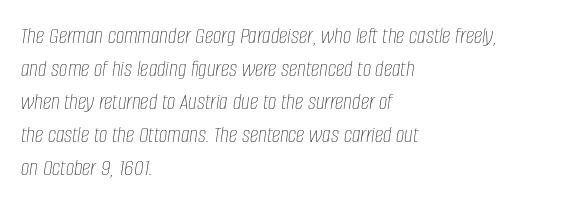
Q: Is the text bold? A: No.
Q: Is the text italic (slanted)? A: Yes, it leans right by about 8 degrees.
Q: Is the text underlined? A: No.
Q: How is the paragraph aligned? A: Left-aligned.
Q: Is the spacing between letters normal or unusually wide? A: Normal.
Q: Is the spacing between lines tight, normal or loose? A: Normal.
